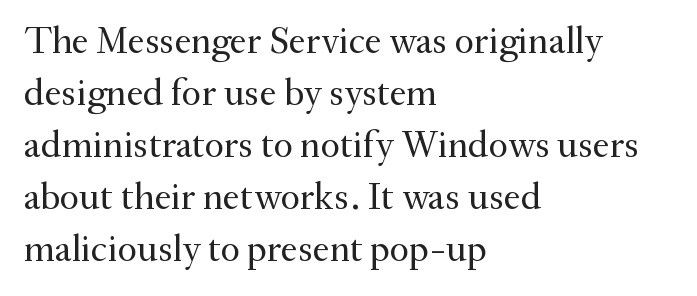
Q: Is the text bold? A: No.
Q: Is the text italic (slanted)? A: No, it is upright.
Q: Is the typeface a serif or a sans-serif typeface? A: Serif.
Q: Is the text underlined? A: No.
Q: How is the paragraph aligned? A: Left-aligned.
Q: Is the spacing between letters normal or unusually wide? A: Normal.
Q: Is the spacing between lines tight, normal or loose? A: Normal.
Q: Width (condensed, normal, or wide)? A: Normal.
Q: Stroke contrast? A: Medium.
Q: x-height? A: Small.
Q: Monospaced? A: No.
